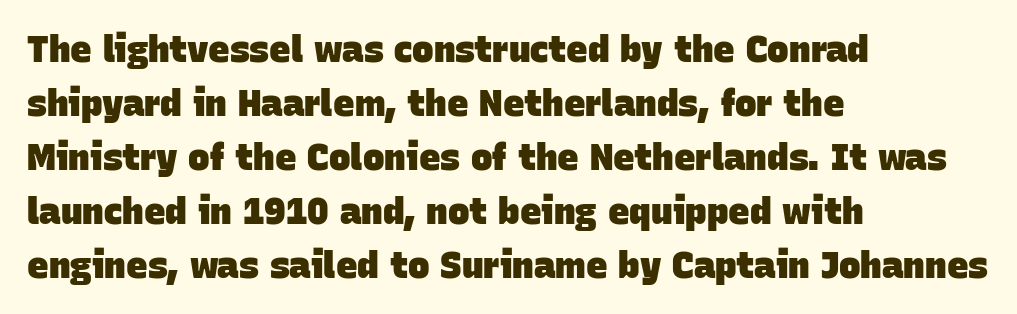
{"serif": "no", "bold": "yes", "weight": "heavy", "width": "normal", "stroke_contrast": "low", "x_height": "large", "monospaced": "no", "underline": "no", "align": "left", "line_spacing": "normal", "line_spacing_ratio": 1.5, "letter_spacing": "normal", "letter_spacing_em": 0.0, "glyph_px": 36}
